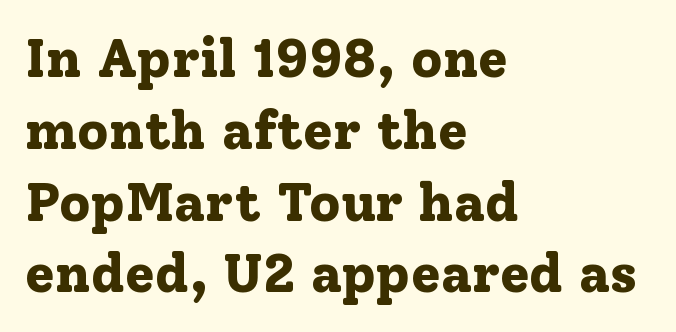
{"serif": "yes", "italic": "no", "bold": "yes", "weight": "bold", "width": "normal", "stroke_contrast": "low", "x_height": "medium", "monospaced": "no", "underline": "no", "align": "left", "line_spacing": "normal", "line_spacing_ratio": 1.33, "letter_spacing": "normal", "letter_spacing_em": 0.0, "glyph_px": 54}
